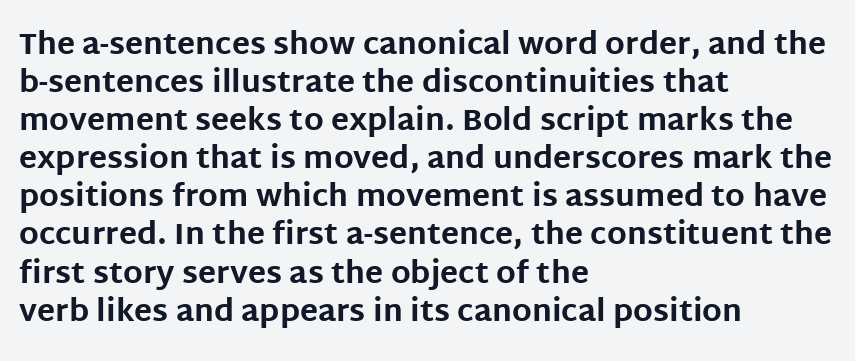
The image shows 30 px bold sans-serif type, upright; set left-aligned, normal line spacing (1.27x), normal letter spacing, not underlined; low stroke contrast and a large x-height.
